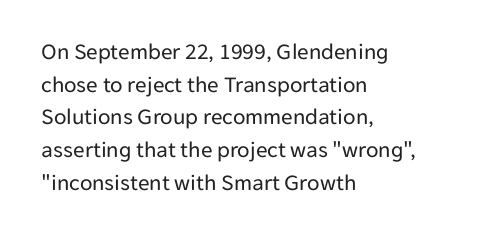
Q: Is the text bold? A: No.
Q: Is the text italic (slanted)? A: No, it is upright.
Q: Is the text underlined? A: No.
Q: How is the paragraph aligned? A: Left-aligned.
Q: Is the spacing between letters normal or unusually wide? A: Normal.
Q: Is the spacing between lines tight, normal or loose? A: Normal.
